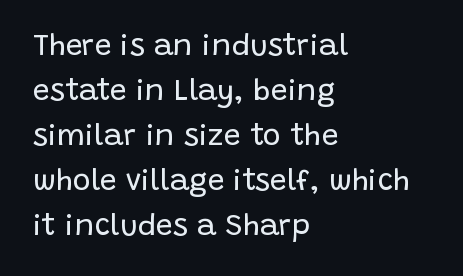
The typeface has the unassuming heft of standard copy or less. Every row of glyphs begins at an identical x-position on the left. Is this a fixed-width face? No — the glyphs have proportional, varying widths. A clean baseline with only descenders dipping below it. A typesetter would label this face a sans. In terms of letterspacing, this is plain default setting.
